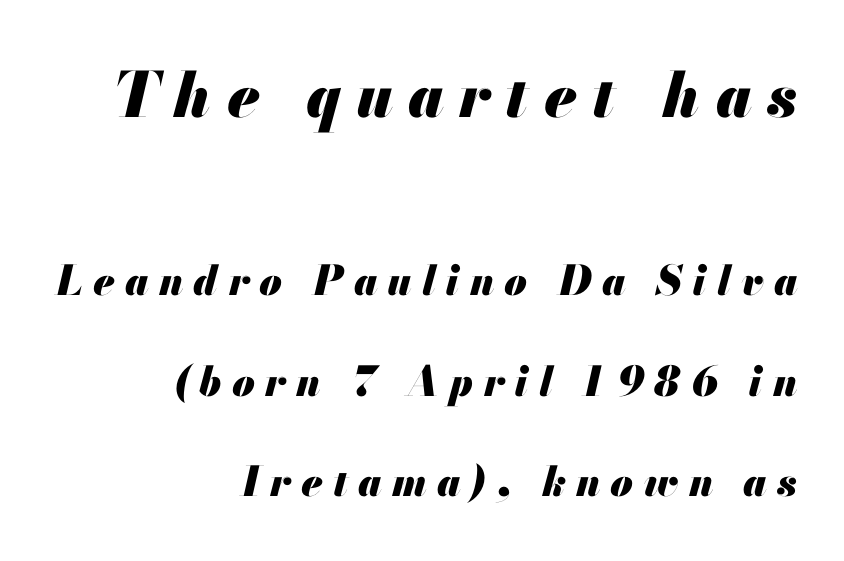
Q: Is the text bold? A: Yes.
Q: Is the text italic (slanted)? A: Yes, it leans right by about 13 degrees.
Q: Is the text underlined? A: No.
Q: How is the paragraph aligned? A: Right-aligned.
Q: Is the spacing between letters normal or unusually wide? A: Unusually wide.
Q: Is the spacing between lines tight, normal or loose? A: Loose.
Q: Which block of text is set in a larger size, the first (top) or the second (bottom)? A: The first (top) one.
Q: Width (condensed, normal, or wide)? A: Normal.
Q: Stroke contrast? A: Medium.
Q: x-height? A: Small.
Q: Monospaced? A: No.
